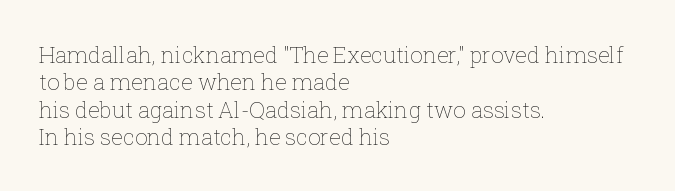
The image shows 22 px text type, upright; set left-aligned, normal line spacing (1.25x), normal letter spacing, not underlined.
